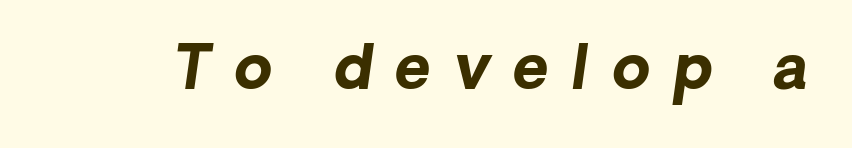
Q: Is the text bold? A: Yes.
Q: Is the typeface a serif or a sans-serif typeface? A: Sans-serif.
Q: Is the text underlined? A: No.
Q: Is the spacing between letters normal or unusually wide? A: Unusually wide.
Q: Width (condensed, normal, or wide)? A: Normal.
Q: Stroke contrast? A: Low.
Q: x-height? A: Medium.
Q: Monospaced? A: No.
